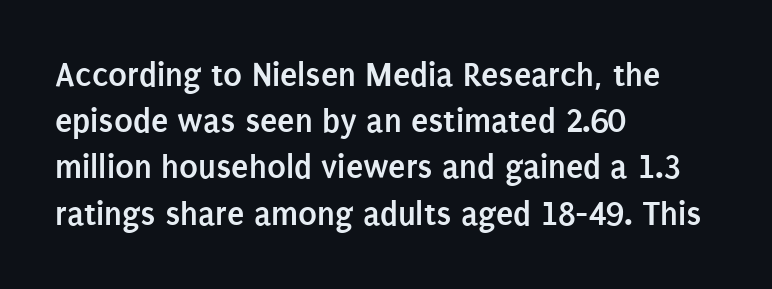
The image shows 35 px semibold, condensed sans-serif type, upright; set left-aligned, normal line spacing (1.32x), normal letter spacing, not underlined; low stroke contrast and a large x-height.
